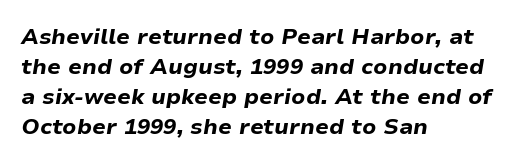
Each new line begins a customary step beneath the previous one. If you drew a line through each stem, it would be angled. Students, note that the glyphs here touch the page at normal intervals. A full-strength bold gives these letters their thick strokes.
